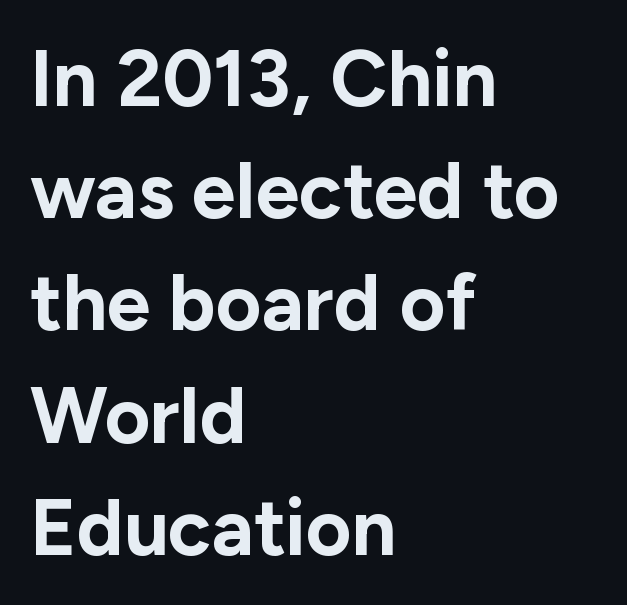
Q: Is the text bold? A: Yes.
Q: Is the text italic (slanted)? A: No, it is upright.
Q: Is the typeface a serif or a sans-serif typeface? A: Sans-serif.
Q: Is the text underlined? A: No.
Q: How is the paragraph aligned? A: Left-aligned.
Q: Is the spacing between letters normal or unusually wide? A: Normal.
Q: Is the spacing between lines tight, normal or loose? A: Normal.
Q: Width (condensed, normal, or wide)? A: Normal.
Q: Stroke contrast? A: Low.
Q: x-height? A: Medium.
Q: Monospaced? A: No.
